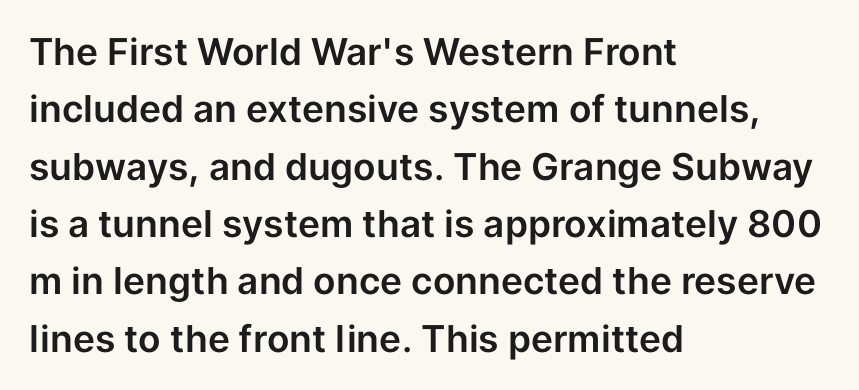
Q: Is the text italic (slanted)? A: No, it is upright.
Q: Is the typeface a serif or a sans-serif typeface? A: Sans-serif.
Q: Is the text underlined? A: No.
Q: How is the paragraph aligned? A: Left-aligned.
Q: Is the spacing between letters normal or unusually wide? A: Normal.
Q: Is the spacing between lines tight, normal or loose? A: Normal.
Q: Width (condensed, normal, or wide)? A: Normal.
Q: Stroke contrast? A: Low.
Q: x-height? A: Medium.
Q: Monospaced? A: No.
